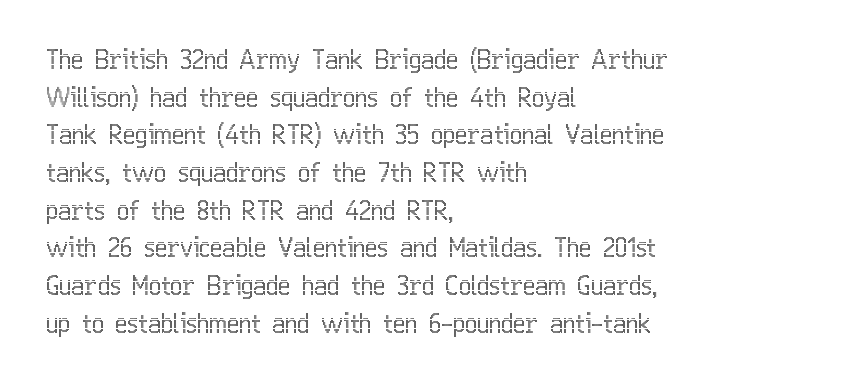
{"italic": "no", "underline": "no", "align": "left", "line_spacing": "normal", "line_spacing_ratio": 1.45, "letter_spacing": "normal", "letter_spacing_em": 0.0, "glyph_px": 26}
